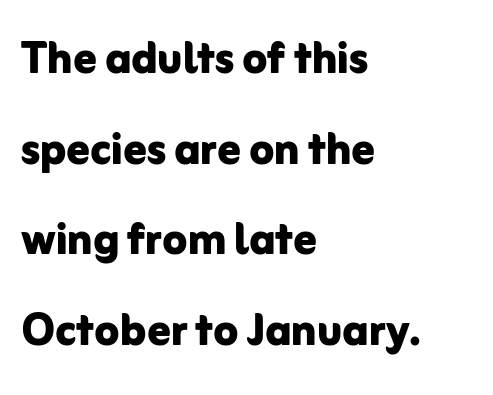
The image shows 57 px bold sans-serif type, upright; set left-aligned, normal line spacing (1.59x), normal letter spacing, not underlined; low stroke contrast and a medium x-height.
